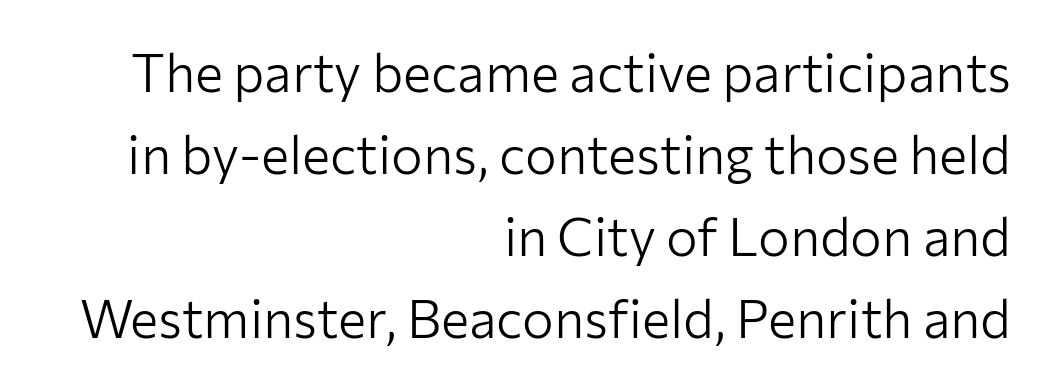
The image shows 53 px light sans-serif type, upright; set right-aligned, normal line spacing (1.55x), normal letter spacing, not underlined; low stroke contrast and a medium x-height.
